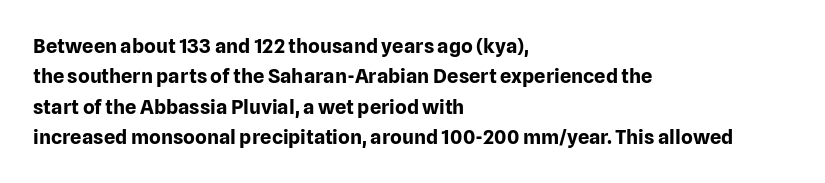
The image shows 20 px bold type, upright; set left-aligned, normal line spacing (1.52x), normal letter spacing, not underlined.
